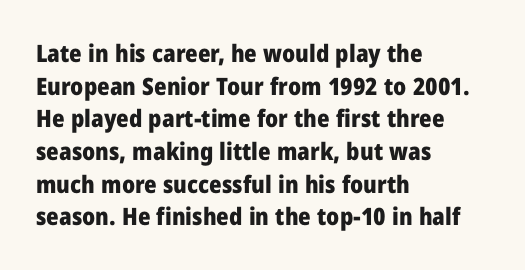
Q: Is the text bold? A: Yes.
Q: Is the text italic (slanted)? A: No, it is upright.
Q: Is the text underlined? A: No.
Q: How is the paragraph aligned? A: Left-aligned.
Q: Is the spacing between letters normal or unusually wide? A: Normal.
Q: Is the spacing between lines tight, normal or loose? A: Normal.
